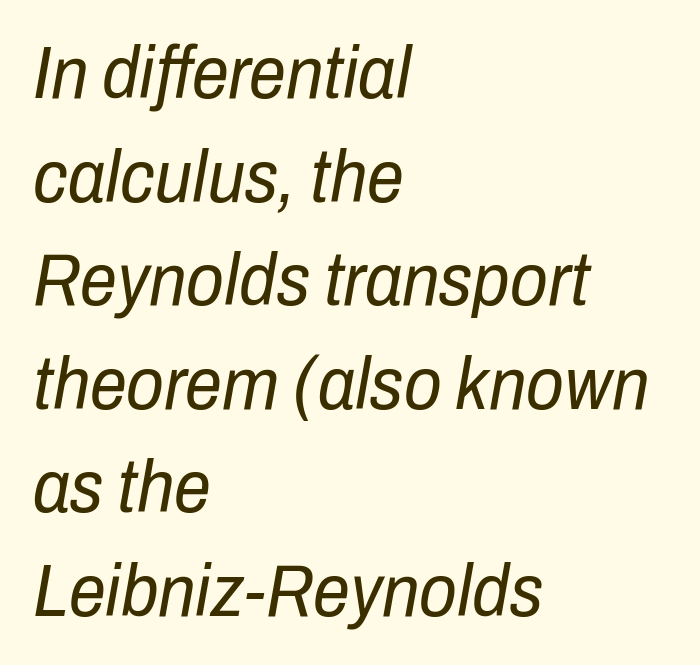
Q: Is the text bold? A: No.
Q: Is the text italic (slanted)? A: Yes, it leans right by about 10 degrees.
Q: Is the text underlined? A: No.
Q: How is the paragraph aligned? A: Left-aligned.
Q: Is the spacing between letters normal or unusually wide? A: Normal.
Q: Is the spacing between lines tight, normal or loose? A: Normal.
Q: Width (condensed, normal, or wide)? A: Condensed.
Q: Stroke contrast? A: Low.
Q: x-height? A: Medium.
Q: Monospaced? A: No.
